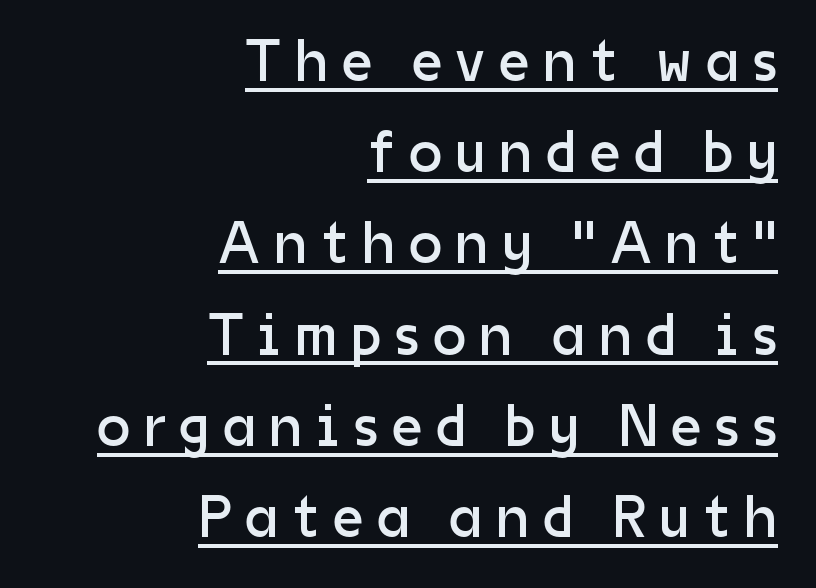
The image shows 60 px regular-weight sans-serif type, upright; set right-aligned, normal line spacing (1.52x), unusually wide letter spacing (+0.23 em), underlined; low stroke contrast and a medium x-height.
